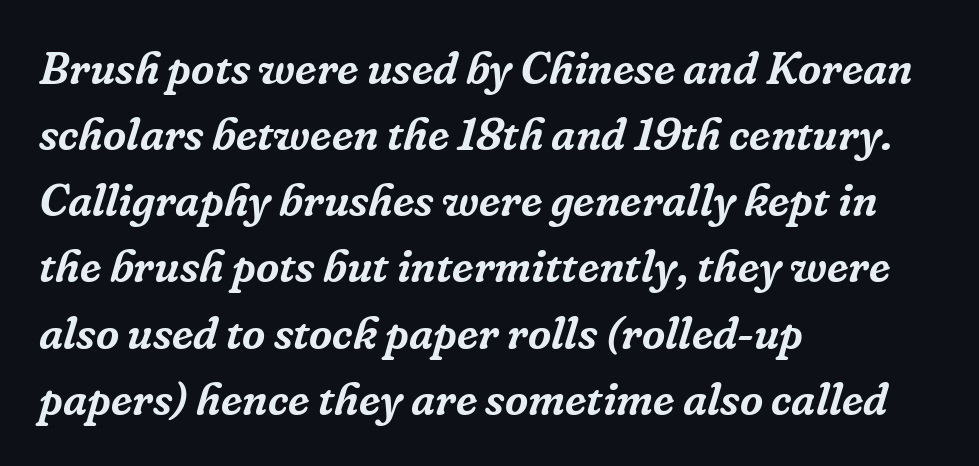
Type style note: has serifs. Interline gaps are of average width in this sample. Yep, that's italic — everything's leaning. In CSS terms this would be text-align: left.
